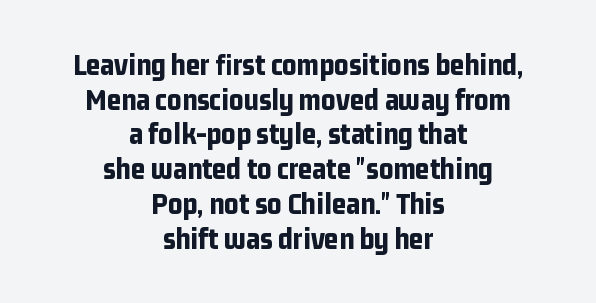
{"serif": "no", "italic": "no", "bold": "yes", "weight": "bold", "width": "condensed", "stroke_contrast": "low", "x_height": "medium", "monospaced": "no", "underline": "no", "align": "center", "line_spacing": "tight", "line_spacing_ratio": 1.12, "letter_spacing": "normal", "letter_spacing_em": 0.0, "glyph_px": 31}
